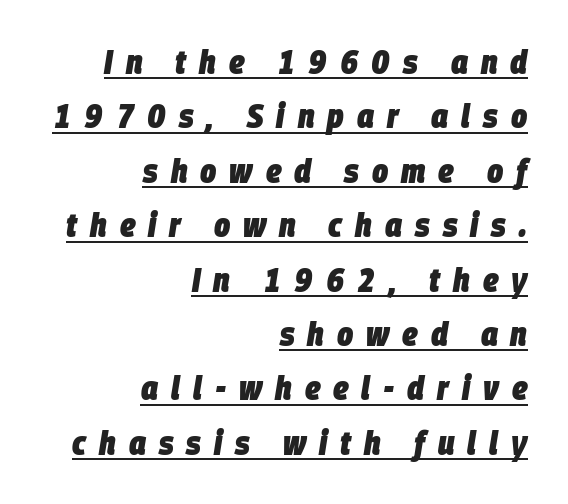
The image shows 34 px heavy, condensed type, italic (leaning right); set right-aligned, normal line spacing (1.6x), unusually wide letter spacing (+0.38 em), underlined; low stroke contrast and a large x-height.
